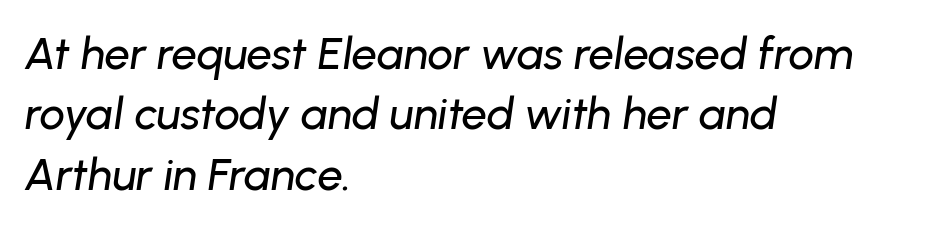
The image shows 45 px text type, italic (leaning right); set left-aligned, normal line spacing (1.34x), normal letter spacing, not underlined; low stroke contrast and a medium x-height.
